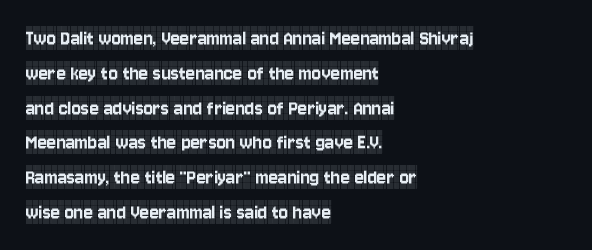
The letters stand straight up with perfectly vertical stems. The strip under each line holds only bare page. Each new line begins a customary step beneath the previous one. Inter-character spacing is left at the font's built-in metrics. The paragraph shown leans on its left margin.
